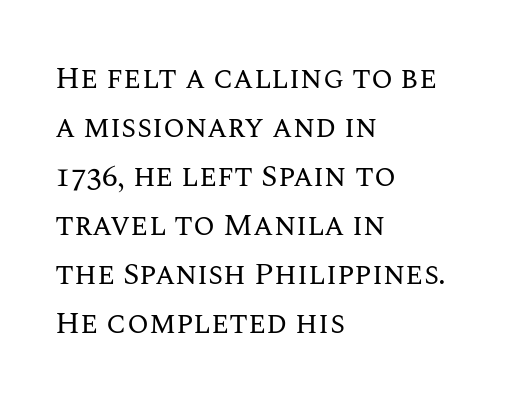
{"italic": "no", "bold": "no", "weight": "regular", "width": "normal", "stroke_contrast": "medium", "x_height": "large", "monospaced": "no", "underline": "no", "align": "left", "line_spacing": "normal", "line_spacing_ratio": 1.58, "letter_spacing": "normal", "letter_spacing_em": 0.0, "glyph_px": 31}
